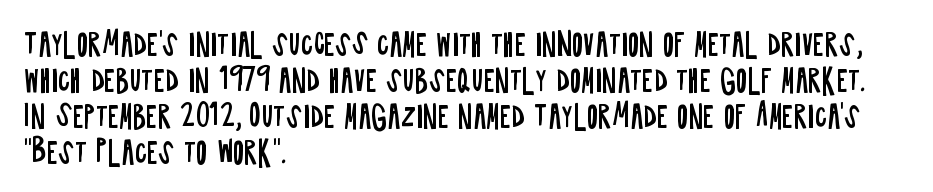
Think of a printed novel: that variable character pitch is what you see here. Honestly, the letter spacing is just normal — you wouldn't notice it. Is there any slant? The stems are plumb. Layout note: lines flush left. The area under the type is left untouched.
